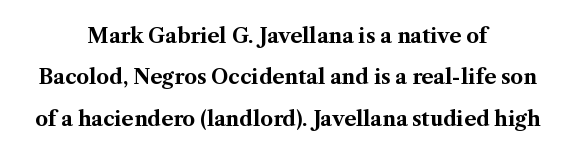
The passage shown has conventional tracking throughout. This sample trades compactness for vertical openness between lines. Centered paragraph, ragged on both sides. Heavy, bold letterforms. Nope, not italic — everything's standing straight.
